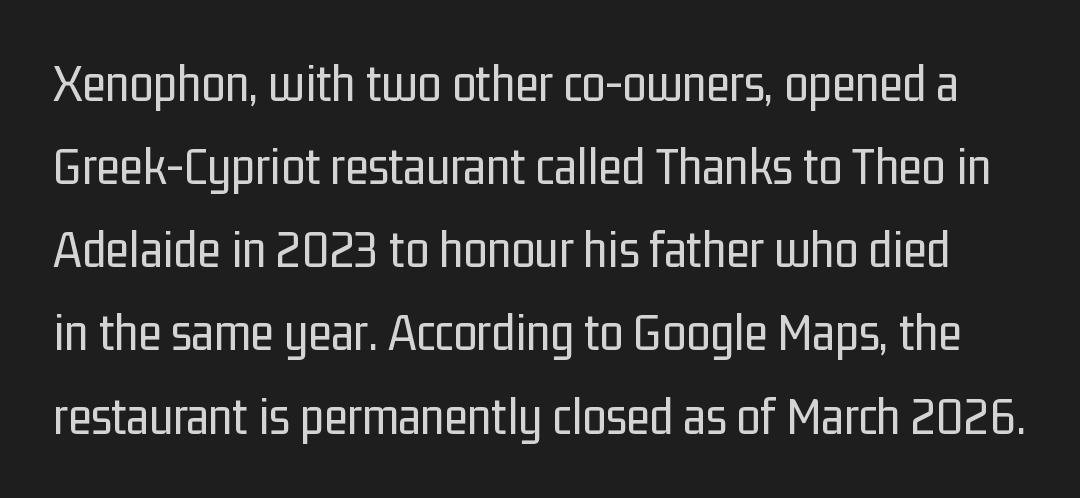
Q: Is the text bold? A: No.
Q: Is the text italic (slanted)? A: No, it is upright.
Q: Is the typeface a serif or a sans-serif typeface? A: Sans-serif.
Q: Is the text underlined? A: No.
Q: Is the spacing between letters normal or unusually wide? A: Normal.
Q: Is the spacing between lines tight, normal or loose? A: Normal.
Q: Width (condensed, normal, or wide)? A: Condensed.
Q: Stroke contrast? A: Low.
Q: x-height? A: Medium.
Q: Monospaced? A: No.
